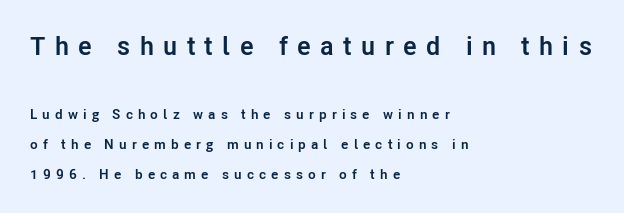
Q: Is the text bold? A: Yes.
Q: Is the text italic (slanted)? A: No, it is upright.
Q: Is the text underlined? A: No.
Q: How is the paragraph aligned? A: Left-aligned.
Q: Is the spacing between letters normal or unusually wide? A: Unusually wide.
Q: Is the spacing between lines tight, normal or loose? A: Loose.
Q: Which block of text is set in a larger size, the first (top) or the second (bottom)? A: The first (top) one.
